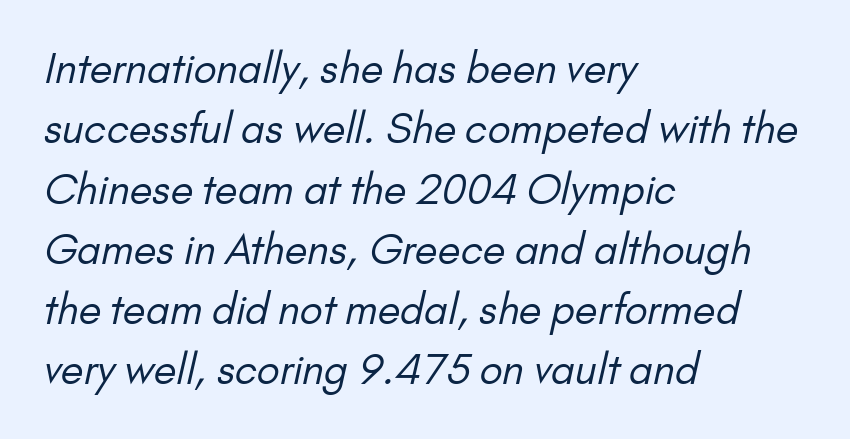
{"serif": "no", "bold": "no", "weight": "regular", "width": "normal", "stroke_contrast": "low", "x_height": "small", "monospaced": "no", "underline": "no", "align": "left", "line_spacing": "normal", "line_spacing_ratio": 1.47, "letter_spacing": "normal", "letter_spacing_em": 0.0, "glyph_px": 41}
